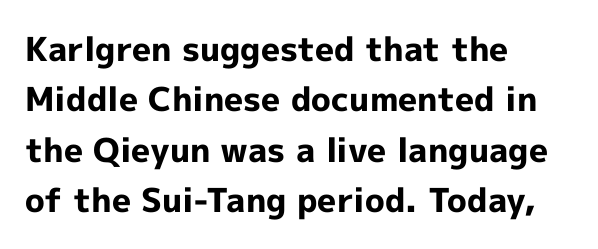
{"serif": "no", "italic": "no", "bold": "yes", "weight": "bold", "width": "normal", "x_height": "medium", "monospaced": "no", "underline": "no", "align": "left", "line_spacing": "normal", "line_spacing_ratio": 1.53, "letter_spacing": "normal", "letter_spacing_em": 0.0, "glyph_px": 33}
